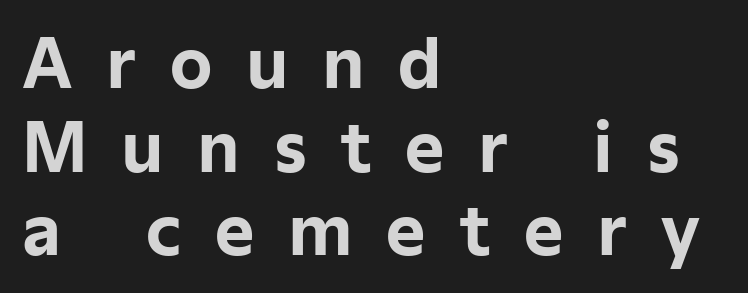
Someone cranked the tracking dial way up on this one. Every character sits straight up, as roman type does. The string is rendered with underlining switched off. This sample keeps an unexceptional amount of space between lines.
